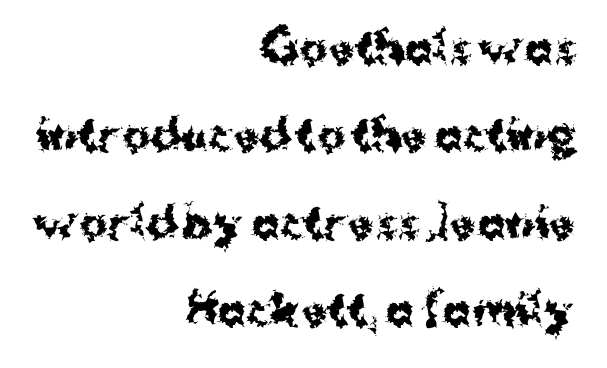
Q: Is the text bold? A: Yes.
Q: Is the text italic (slanted)? A: No, it is upright.
Q: Is the typeface a serif or a sans-serif typeface? A: Sans-serif.
Q: Is the text underlined? A: No.
Q: How is the paragraph aligned? A: Right-aligned.
Q: Is the spacing between letters normal or unusually wide? A: Normal.
Q: Is the spacing between lines tight, normal or loose? A: Loose.
Q: Width (condensed, normal, or wide)? A: Normal.
Q: Stroke contrast? A: Medium.
Q: x-height? A: Medium.
Q: Monospaced? A: No.
